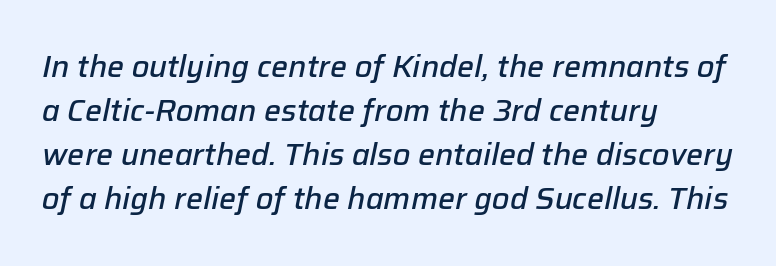
Q: Is the text bold? A: Semi-bold.
Q: Is the text italic (slanted)? A: Yes, it leans right by about 12 degrees.
Q: Is the text underlined? A: No.
Q: How is the paragraph aligned? A: Left-aligned.
Q: Is the spacing between letters normal or unusually wide? A: Normal.
Q: Is the spacing between lines tight, normal or loose? A: Normal.
Q: Width (condensed, normal, or wide)? A: Normal.
Q: Stroke contrast? A: Low.
Q: x-height? A: Medium.
Q: Monospaced? A: No.
